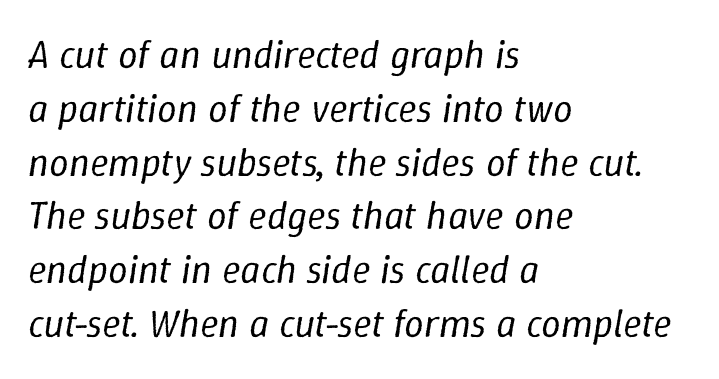
Q: Is the text bold? A: No.
Q: Is the text italic (slanted)? A: Yes, it leans right by about 9 degrees.
Q: Is the text underlined? A: No.
Q: How is the paragraph aligned? A: Left-aligned.
Q: Is the spacing between letters normal or unusually wide? A: Normal.
Q: Is the spacing between lines tight, normal or loose? A: Normal.
Q: Width (condensed, normal, or wide)? A: Normal.
Q: Stroke contrast? A: Low.
Q: x-height? A: Medium.
Q: Monospaced? A: No.
